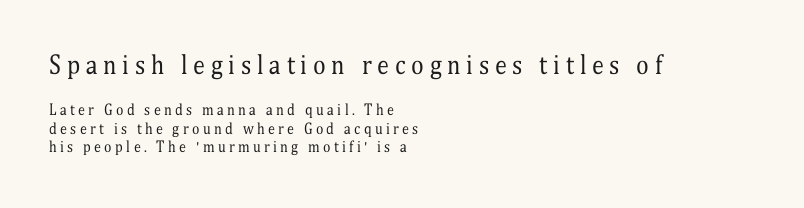
The image shows 24 px text type, upright; set left-aligned, normal line spacing (1.33x), unusually wide letter spacing (+0.24 em), not underlined; the first (top) block is 1.71x larger.
